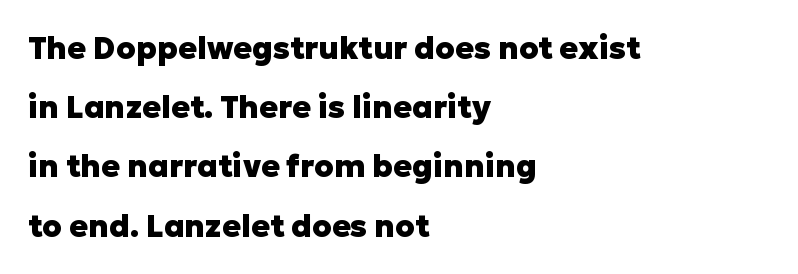
The image shows 31 px heavy sans-serif type, upright; set left-aligned, loose line spacing (1.91x), normal letter spacing, not underlined; low stroke contrast and a medium x-height.
